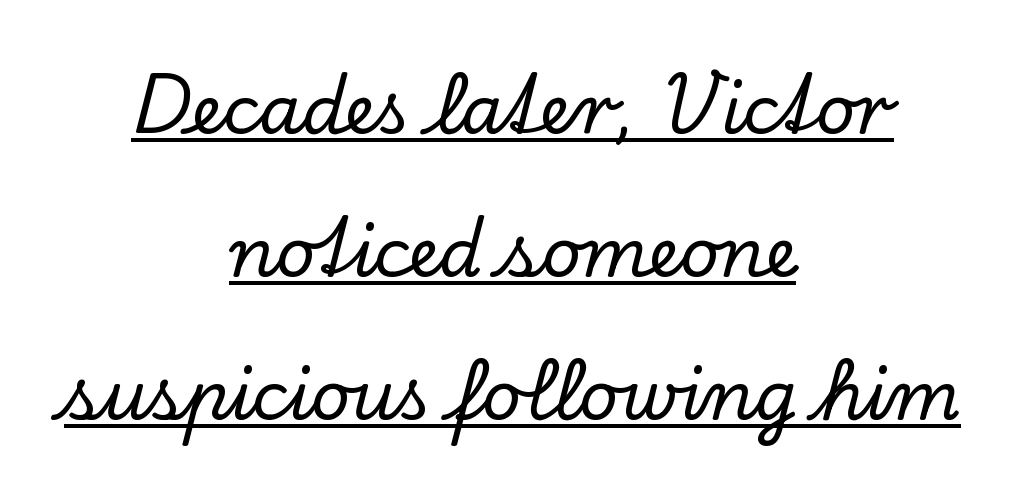
{"serif": "yes", "width": "normal", "stroke_contrast": "low", "x_height": "small", "monospaced": "no", "underline": "yes", "align": "center", "line_spacing": "loose", "line_spacing_ratio": 2.1, "letter_spacing": "normal", "letter_spacing_em": 0.0, "glyph_px": 68}
